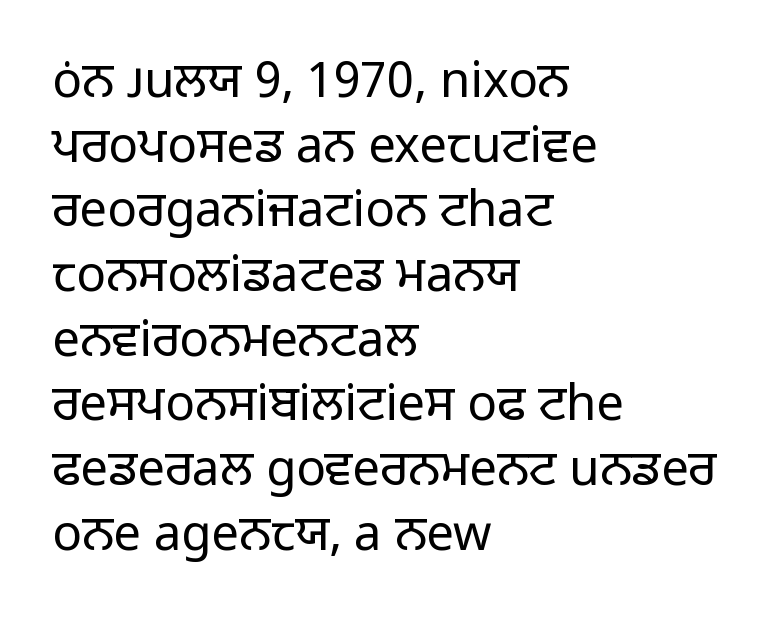
You could not count columns in this text — the font is proportionally spaced. Horizontal alignment here is leftward, the default for most running prose. What stands out about the letter spacing? Nothing — it is the standard amount. Letters have the restrained weight of plain body copy at most. This sample uses a sans-serif face.
